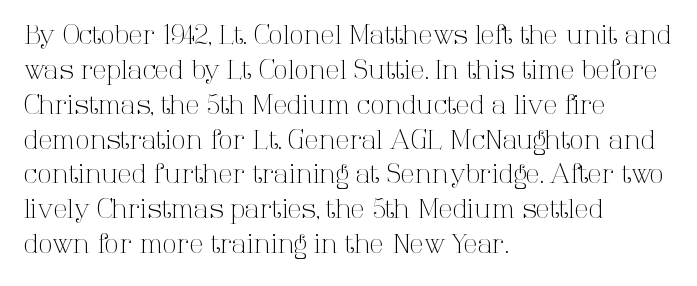
The image shows 26 px text type, upright; set left-aligned, normal line spacing (1.34x), normal letter spacing, not underlined.
